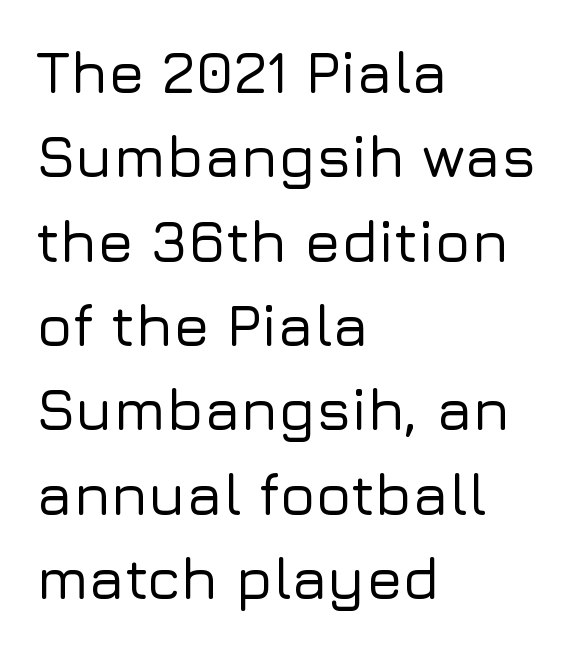
{"serif": "no", "italic": "no", "width": "normal", "stroke_contrast": "low", "x_height": "medium", "monospaced": "no", "underline": "no", "align": "left", "line_spacing": "normal", "line_spacing_ratio": 1.43, "letter_spacing": "normal", "letter_spacing_em": 0.0, "glyph_px": 59}
